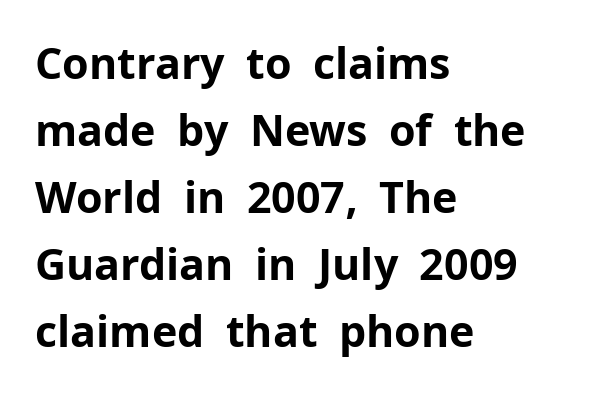
{"serif": "no", "italic": "no", "bold": "yes", "weight": "bold", "width": "normal", "stroke_contrast": "low", "x_height": "medium", "monospaced": "no", "underline": "no", "align": "left", "line_spacing": "normal", "line_spacing_ratio": 1.56, "letter_spacing": "normal", "letter_spacing_em": 0.0, "glyph_px": 43}
